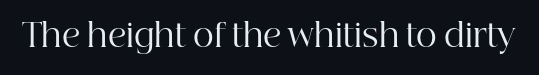
{"serif": "yes", "italic": "no", "bold": "no", "weight": "regular", "width": "normal", "stroke_contrast": "high", "x_height": "medium", "monospaced": "no", "underline": "no", "letter_spacing": "normal", "letter_spacing_em": 0.0, "glyph_px": 32}
